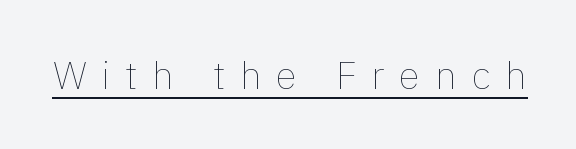
Descenders here cross a horizontal rule under the line. Varying glyph widths throughout — classic text-font behaviour. The gaps between neighbouring characters are conspicuously large. The typography opts for an upright posture over an oblique one. The letterforms sit at book weight or below.
